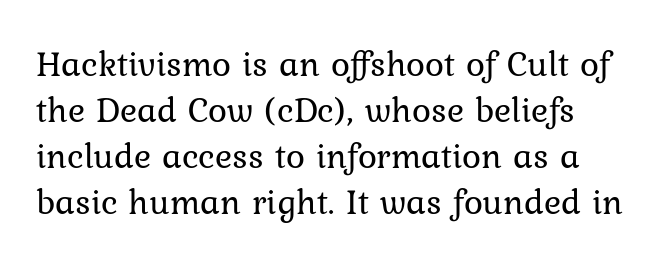
Upright lettering throughout. The vertical gap from one line to the next is medium. Each word holds together tightly as a unit, with standard inter-letter gaps. The rendering uses natural spacing where letterforms have individual widths.
